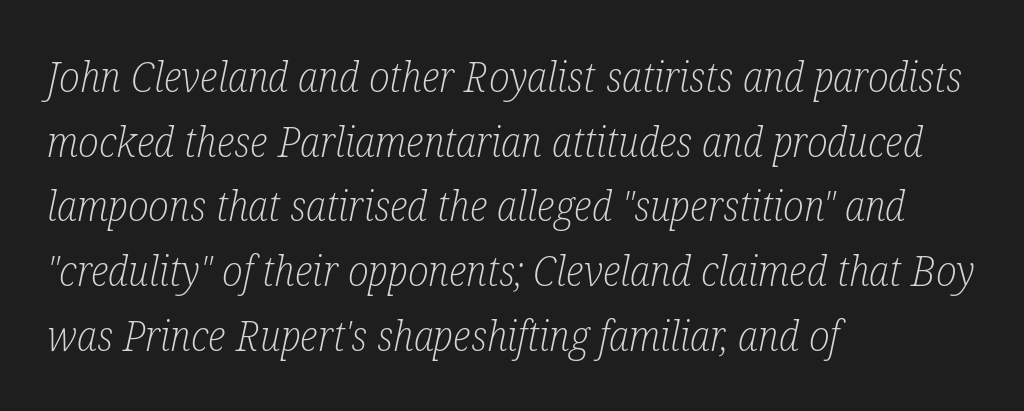
Glance below the letters and you will spot only blank space. The letterforms sit shoulder to shoulder at normal distance. These lines are composed in type with serifs. The passage shown is typed in a proportional face where columns would drift.
